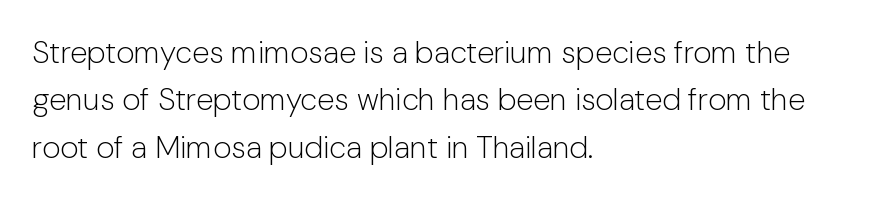
Q: Is the text bold? A: No.
Q: Is the text italic (slanted)? A: No, it is upright.
Q: Is the typeface a serif or a sans-serif typeface? A: Sans-serif.
Q: Is the text underlined? A: No.
Q: How is the paragraph aligned? A: Left-aligned.
Q: Is the spacing between letters normal or unusually wide? A: Normal.
Q: Is the spacing between lines tight, normal or loose? A: Normal.
Q: Width (condensed, normal, or wide)? A: Normal.
Q: Stroke contrast? A: Low.
Q: x-height? A: Medium.
Q: Monospaced? A: No.
